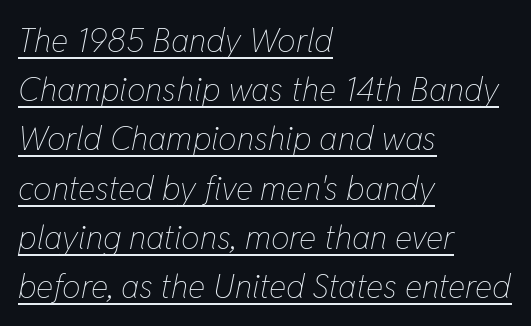
{"italic": "yes", "lean": "right", "slant_degrees": 11, "bold": "no", "weight": "thin", "width": "condensed", "stroke_contrast": "low", "x_height": "medium", "monospaced": "no", "underline": "yes", "align": "left", "line_spacing": "normal", "line_spacing_ratio": 1.49, "letter_spacing": "normal", "letter_spacing_em": 0.0, "glyph_px": 33}
